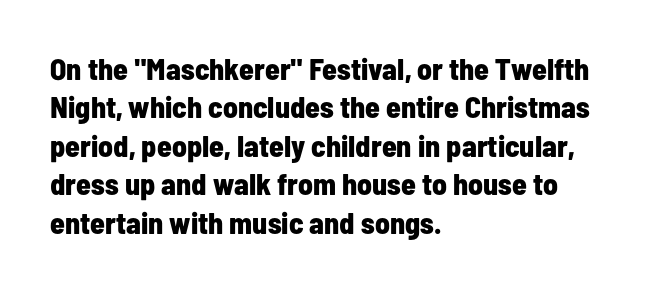
Q: Is the text bold? A: Yes.
Q: Is the text italic (slanted)? A: No, it is upright.
Q: Is the typeface a serif or a sans-serif typeface? A: Sans-serif.
Q: Is the text underlined? A: No.
Q: How is the paragraph aligned? A: Left-aligned.
Q: Is the spacing between letters normal or unusually wide? A: Normal.
Q: Is the spacing between lines tight, normal or loose? A: Normal.
Q: Width (condensed, normal, or wide)? A: Condensed.
Q: Stroke contrast? A: Low.
Q: x-height? A: Medium.
Q: Monospaced? A: No.
